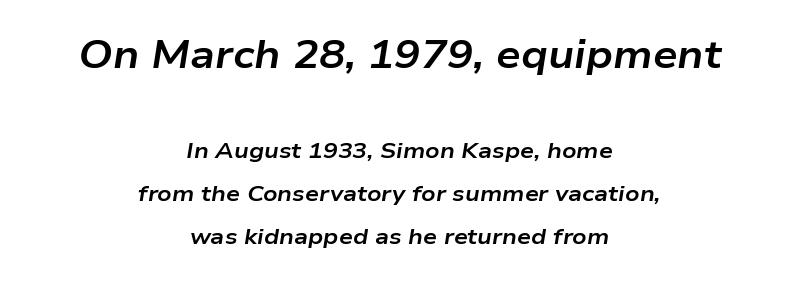
Q: Is the text bold? A: Yes.
Q: Is the text italic (slanted)? A: Yes, it leans right by about 9 degrees.
Q: Is the text underlined? A: No.
Q: How is the paragraph aligned? A: Centered.
Q: Is the spacing between letters normal or unusually wide? A: Normal.
Q: Is the spacing between lines tight, normal or loose? A: Loose.
Q: Which block of text is set in a larger size, the first (top) or the second (bottom)? A: The first (top) one.
Q: Width (condensed, normal, or wide)? A: Wide.
Q: Stroke contrast? A: Low.
Q: x-height? A: Medium.
Q: Monospaced? A: No.
